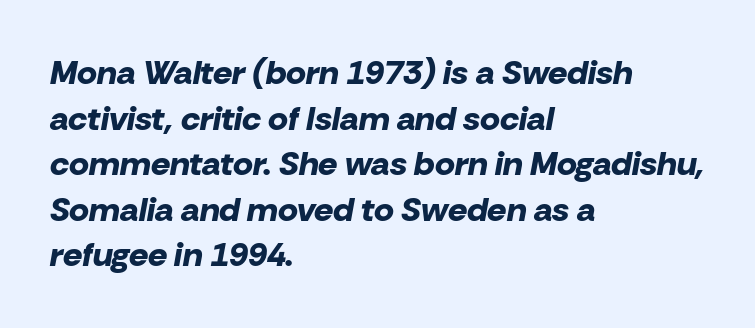
Note the varied advance widths — an 'i' is clearly narrower than an 'm'. This rendering leaves character spacing at its baseline value. I'd describe the lettering as bold — thick and assertive. The space directly below the letters is spotless. Casual observation: everything's shoved over to the left. An italicized treatment has been applied to the whole sample.
